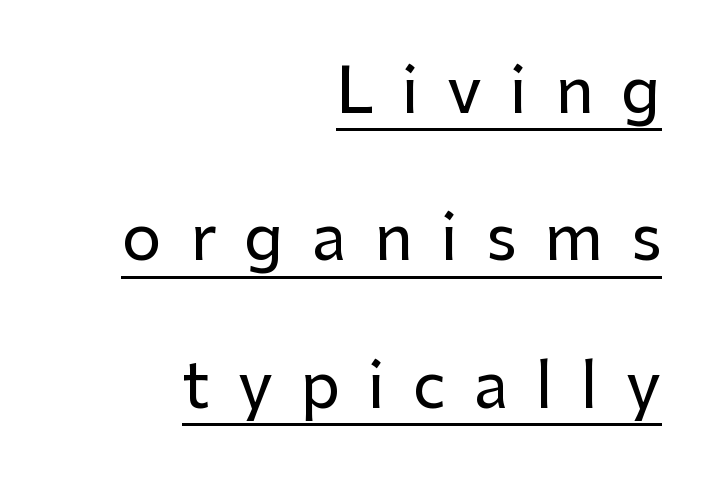
{"serif": "no", "italic": "no", "width": "normal", "stroke_contrast": "low", "x_height": "medium", "monospaced": "no", "underline": "yes", "align": "right", "line_spacing": "loose", "line_spacing_ratio": 2.34, "letter_spacing": "wide", "letter_spacing_em": 0.44, "glyph_px": 63}
